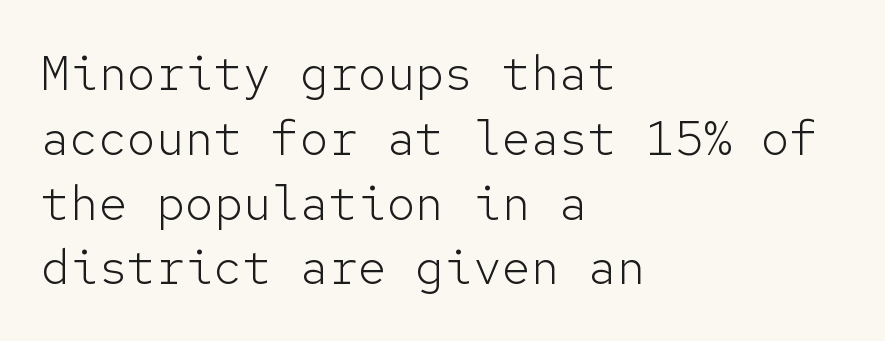
Q: Is the text bold? A: No.
Q: Is the text italic (slanted)? A: No, it is upright.
Q: Is the typeface a serif or a sans-serif typeface? A: Sans-serif.
Q: Is the text underlined? A: No.
Q: How is the paragraph aligned? A: Left-aligned.
Q: Is the spacing between letters normal or unusually wide? A: Normal.
Q: Is the spacing between lines tight, normal or loose? A: Normal.
Q: Width (condensed, normal, or wide)? A: Normal.
Q: Stroke contrast? A: Low.
Q: x-height? A: Medium.
Q: Monospaced? A: Yes.
